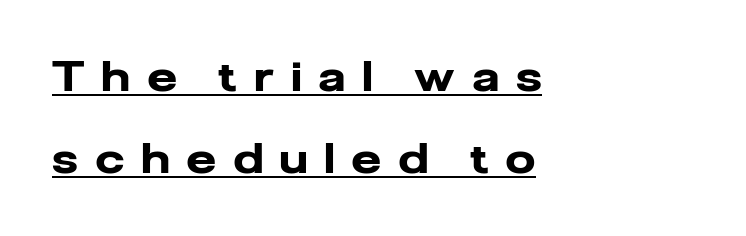
This sample uses expanded letter spacing, leaving extra air between glyphs. Notice how a bar underscores the lettering throughout. Notice how the stems are strictly vertical — no italics here. Note the varied advance widths — an 'i' is clearly narrower than an 'm'. The glyphs in this specimen are sans serif. Plenty of ink on the page — the face is bold.
